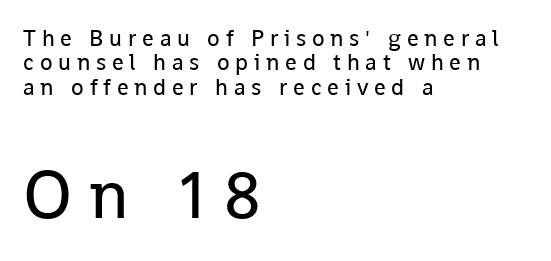
Posture: straight, roman, zero tilt. The letters advance in unequal steps, a hallmark of proportional type. Spacing between characters has been opened up far beyond the box default. No word sits above an underline.
